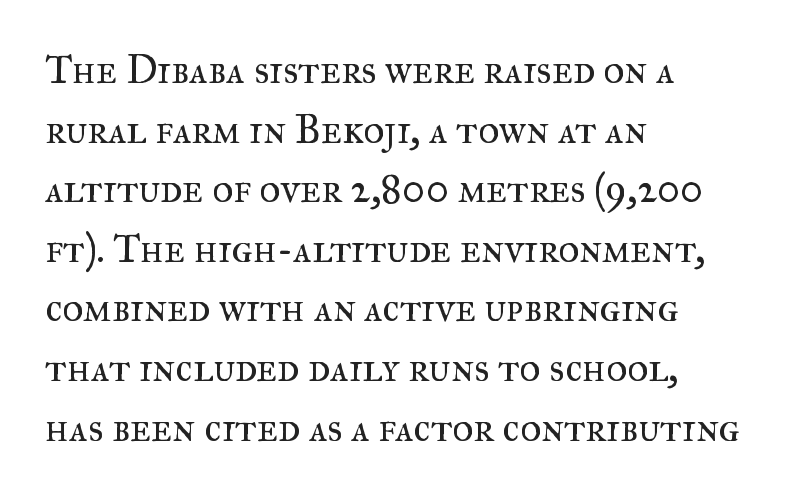
Q: Is the text bold? A: No.
Q: Is the text italic (slanted)? A: No, it is upright.
Q: Is the typeface a serif or a sans-serif typeface? A: Serif.
Q: Is the text underlined? A: No.
Q: How is the paragraph aligned? A: Left-aligned.
Q: Is the spacing between letters normal or unusually wide? A: Normal.
Q: Is the spacing between lines tight, normal or loose? A: Normal.
Q: Width (condensed, normal, or wide)? A: Normal.
Q: Stroke contrast? A: Medium.
Q: x-height? A: Small.
Q: Monospaced? A: No.
